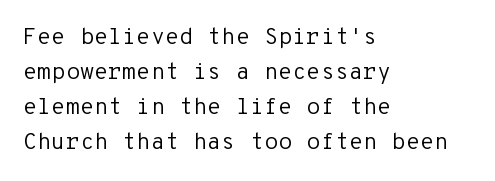
The image shows 23 px text type, upright; set left-aligned, normal line spacing (1.52x), normal letter spacing, not underlined.
